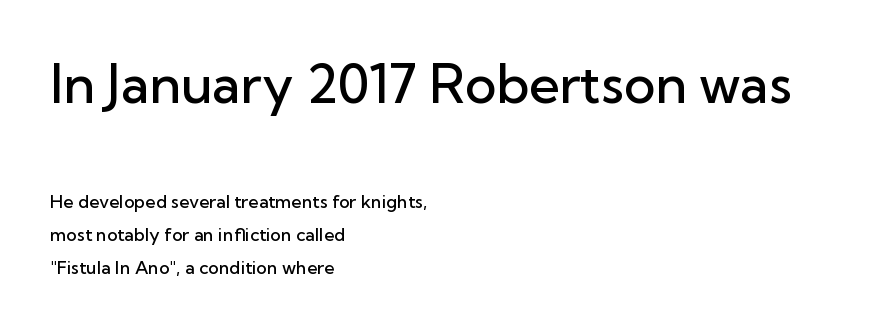
Q: Is the text bold? A: Semi-bold.
Q: Is the text italic (slanted)? A: No, it is upright.
Q: Is the typeface a serif or a sans-serif typeface? A: Sans-serif.
Q: Is the text underlined? A: No.
Q: How is the paragraph aligned? A: Left-aligned.
Q: Is the spacing between letters normal or unusually wide? A: Normal.
Q: Which block of text is set in a larger size, the first (top) or the second (bottom)? A: The first (top) one.
Q: Width (condensed, normal, or wide)? A: Normal.
Q: Stroke contrast? A: Low.
Q: x-height? A: Medium.
Q: Monospaced? A: No.
